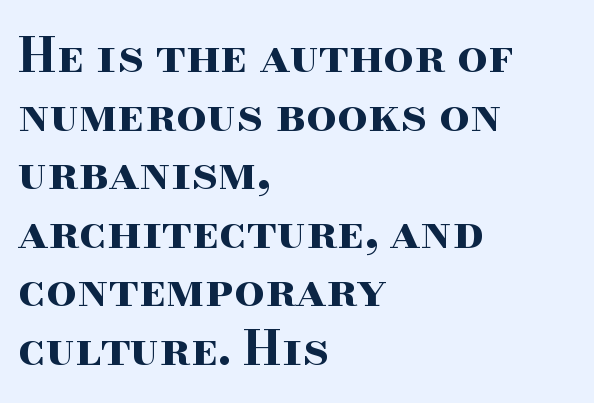
Q: Is the text bold? A: Yes.
Q: Is the text italic (slanted)? A: No, it is upright.
Q: Is the typeface a serif or a sans-serif typeface? A: Serif.
Q: Is the text underlined? A: No.
Q: How is the paragraph aligned? A: Left-aligned.
Q: Is the spacing between letters normal or unusually wide? A: Normal.
Q: Width (condensed, normal, or wide)? A: Wide.
Q: Stroke contrast? A: High.
Q: x-height? A: Small.
Q: Monospaced? A: No.
